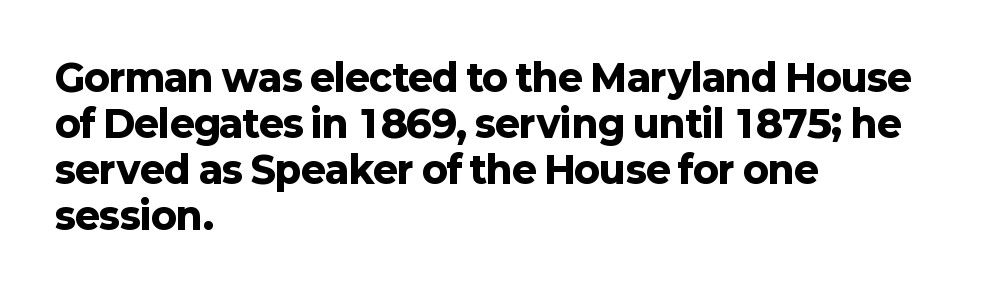
What kind of face is this? One without serifs — a sans. Anything drawn beneath the words? Only blank space. Heft: maximum for text — a bold. In terms of letterspacing, this is plain default setting.
